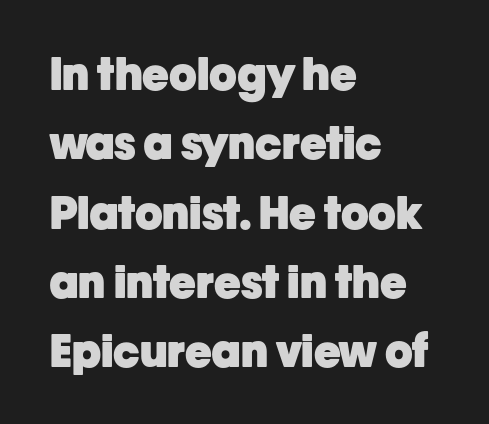
{"serif": "no", "italic": "no", "bold": "yes", "weight": "heavy", "width": "normal", "stroke_contrast": "low", "x_height": "medium", "monospaced": "no", "underline": "no", "align": "left", "line_spacing": "normal", "line_spacing_ratio": 1.54, "letter_spacing": "normal", "letter_spacing_em": 0.0, "glyph_px": 45}
